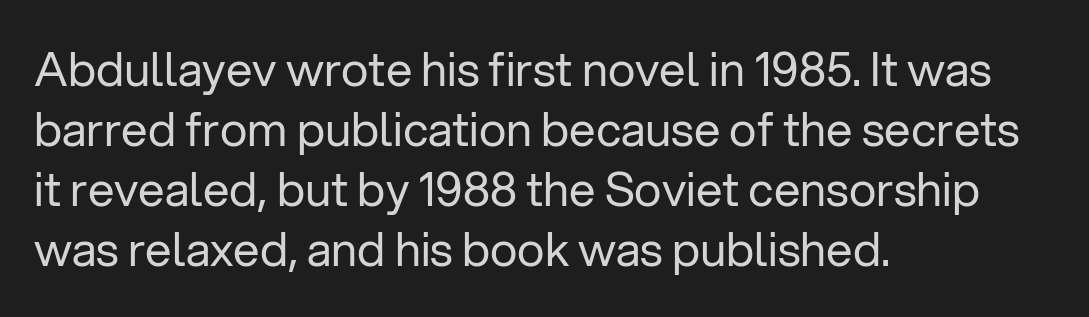
Q: Is the text bold? A: No.
Q: Is the text italic (slanted)? A: No, it is upright.
Q: Is the typeface a serif or a sans-serif typeface? A: Sans-serif.
Q: Is the text underlined? A: No.
Q: How is the paragraph aligned? A: Left-aligned.
Q: Is the spacing between letters normal or unusually wide? A: Normal.
Q: Is the spacing between lines tight, normal or loose? A: Normal.
Q: Width (condensed, normal, or wide)? A: Normal.
Q: Stroke contrast? A: Low.
Q: x-height? A: Medium.
Q: Monospaced? A: No.
